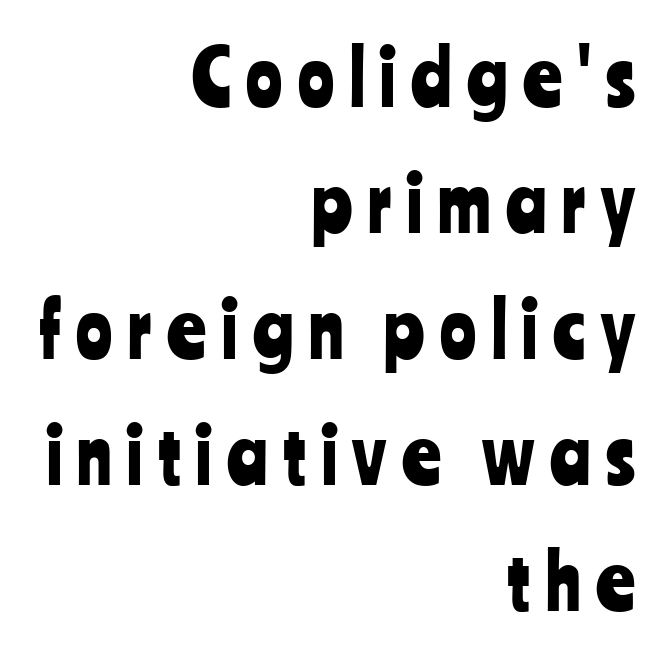
Think of a printed novel: that variable character pitch is what you see here. In terms of letterform style, serifs are entirely absent. Each row of text sits above clean, open space. Whoever set this chose a conventional vertical rhythm. What stands out about the letter spacing? Its width — letters are far apart.
